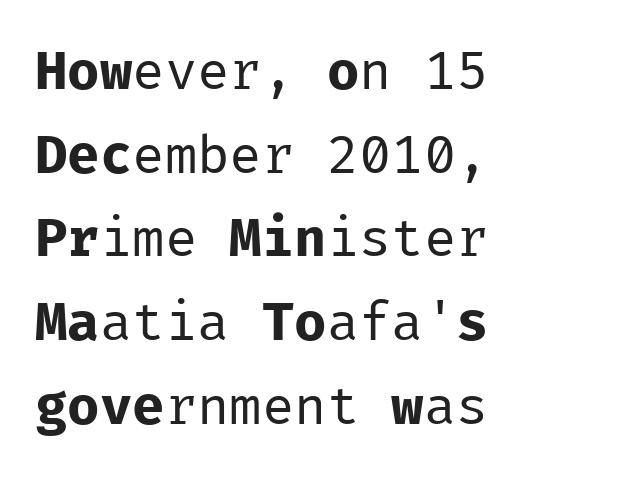
The image shows 54 px regular-weight sans-serif type, upright, monospaced; set left-aligned, normal line spacing (1.55x), normal letter spacing, not underlined; low stroke contrast and a medium x-height.
